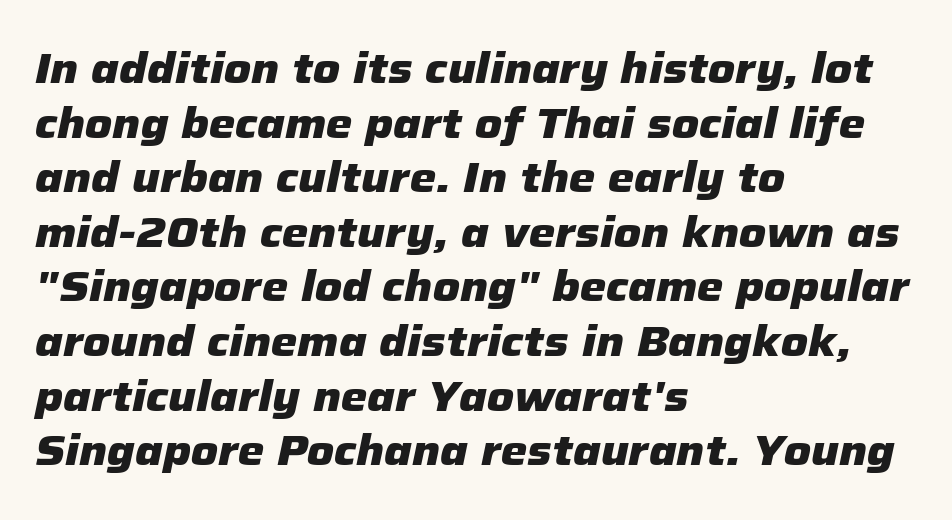
{"italic": "yes", "lean": "right", "slant_degrees": 12, "bold": "yes", "weight": "heavy", "width": "normal", "stroke_contrast": "low", "x_height": "medium", "monospaced": "no", "underline": "no", "align": "left", "line_spacing": "normal", "line_spacing_ratio": 1.3, "letter_spacing": "normal", "letter_spacing_em": 0.0, "glyph_px": 42}
